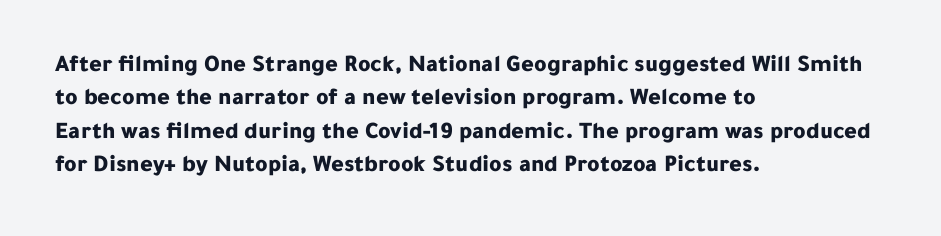
{"italic": "no", "bold": "yes", "underline": "no", "align": "left", "line_spacing": "normal", "line_spacing_ratio": 1.39, "letter_spacing": "normal", "letter_spacing_em": 0.0, "glyph_px": 24}
